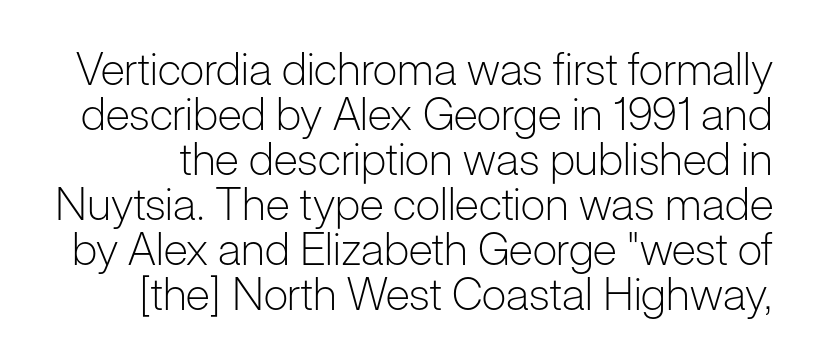
{"serif": "no", "italic": "no", "bold": "no", "weight": "light", "width": "normal", "stroke_contrast": "low", "x_height": "medium", "monospaced": "no", "underline": "no", "line_spacing": "tight", "line_spacing_ratio": 1.0, "letter_spacing": "normal", "letter_spacing_em": 0.0, "glyph_px": 45}
